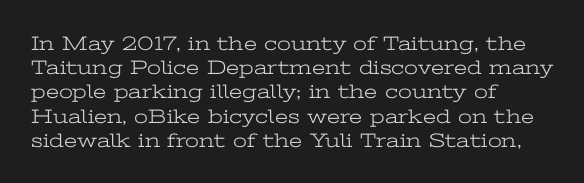
{"italic": "no", "bold": "no", "underline": "no", "align": "left", "line_spacing_ratio": 1.21, "letter_spacing": "normal", "letter_spacing_em": 0.0, "glyph_px": 20}
